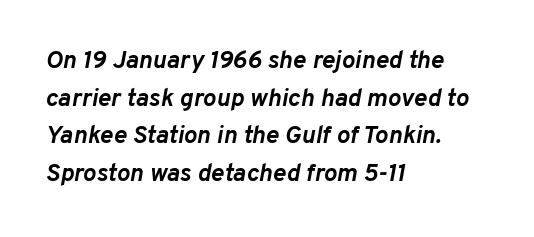
The image shows 25 px bold type, italic (leaning right); set left-aligned, normal line spacing (1.51x), normal letter spacing, not underlined.
